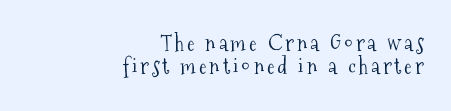
{"italic": "no", "bold": "no", "underline": "no", "align": "right", "line_spacing": "tight", "line_spacing_ratio": 1.05, "glyph_px": 22}
